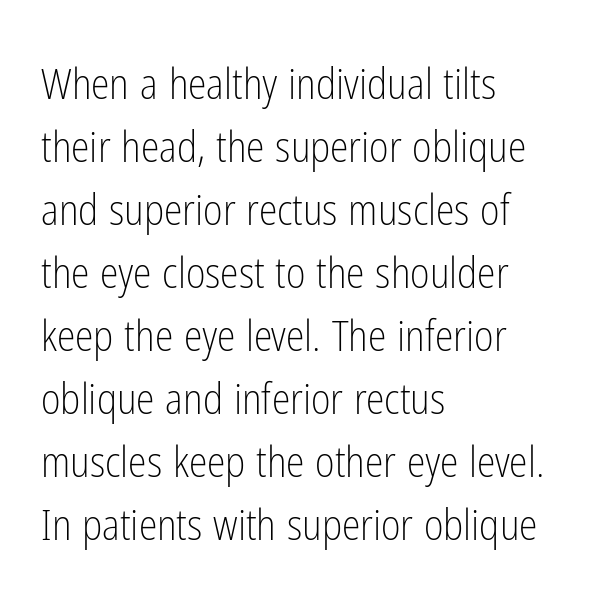
The image shows 42 px light, condensed sans-serif type, upright; set left-aligned, normal line spacing (1.5x), normal letter spacing, not underlined; low stroke contrast and a medium x-height.
